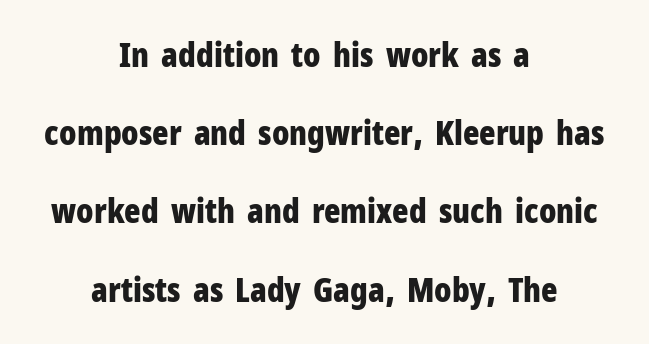
Q: Is the text bold? A: Yes.
Q: Is the text italic (slanted)? A: No, it is upright.
Q: Is the typeface a serif or a sans-serif typeface? A: Sans-serif.
Q: Is the text underlined? A: No.
Q: How is the paragraph aligned? A: Centered.
Q: Is the spacing between letters normal or unusually wide? A: Normal.
Q: Is the spacing between lines tight, normal or loose? A: Loose.
Q: Width (condensed, normal, or wide)? A: Condensed.
Q: Stroke contrast? A: Low.
Q: x-height? A: Medium.
Q: Monospaced? A: No.
